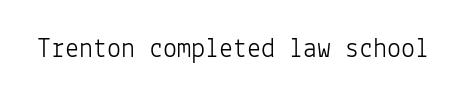
Q: Is the text bold? A: No.
Q: Is the text italic (slanted)? A: No, it is upright.
Q: Is the typeface a serif or a sans-serif typeface? A: Sans-serif.
Q: Is the text underlined? A: No.
Q: Is the spacing between letters normal or unusually wide? A: Normal.
Q: Width (condensed, normal, or wide)? A: Normal.
Q: Stroke contrast? A: Low.
Q: x-height? A: Medium.
Q: Monospaced? A: Yes.
